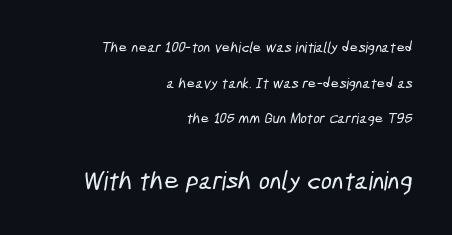
The string is rendered with underlining switched off. The horizontal fit of the characters is conventional and even. The rag falls on the left side of this text block. The space between consecutive lines is lavish. Here the second block reads like a headline and the first like body copy.
